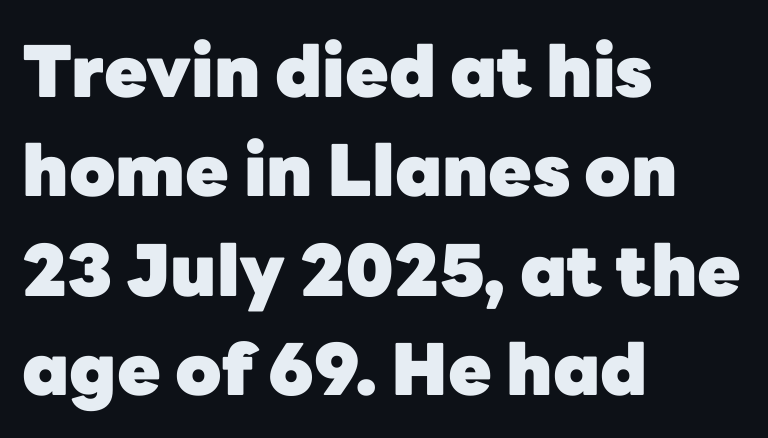
The image shows 71 px heavy sans-serif type, upright; set left-aligned, normal line spacing (1.4x), normal letter spacing, not underlined; low stroke contrast and a medium x-height.
